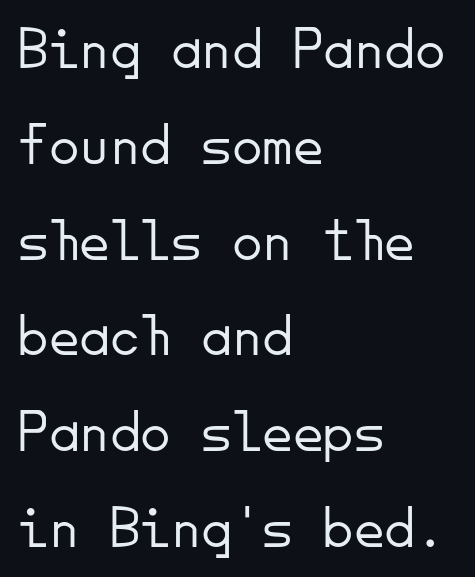
{"serif": "no", "italic": "no", "bold": "no", "weight": "light", "width": "normal", "stroke_contrast": "low", "x_height": "small", "monospaced": "yes", "underline": "no", "align": "left", "line_spacing": "normal", "line_spacing_ratio": 1.57, "letter_spacing": "normal", "letter_spacing_em": 0.0, "glyph_px": 61}
